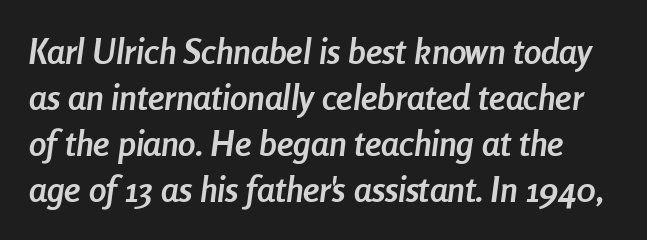
{"italic": "yes", "lean": "right", "slant_degrees": 8, "bold": "yes", "weight": "semibold", "width": "condensed", "stroke_contrast": "low", "x_height": "medium", "monospaced": "no", "underline": "no", "line_spacing": "normal", "line_spacing_ratio": 1.31, "letter_spacing": "normal", "letter_spacing_em": 0.0, "glyph_px": 35}
